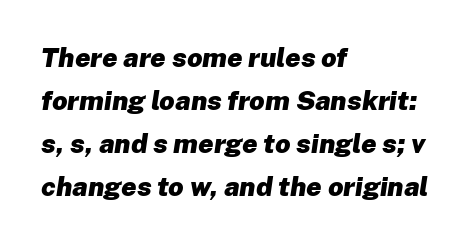
Q: Is the text bold? A: Yes.
Q: Is the text italic (slanted)? A: Yes, it leans right by about 8 degrees.
Q: Is the text underlined? A: No.
Q: How is the paragraph aligned? A: Left-aligned.
Q: Is the spacing between letters normal or unusually wide? A: Normal.
Q: Is the spacing between lines tight, normal or loose? A: Normal.
